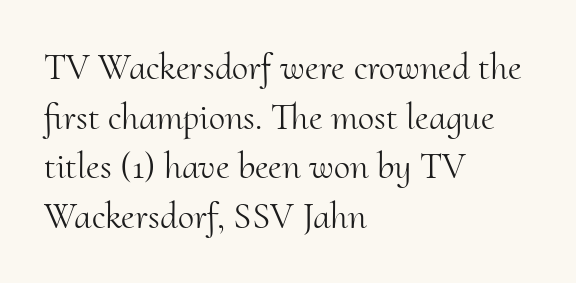
Q: Is the text bold? A: No.
Q: Is the text italic (slanted)? A: No, it is upright.
Q: Is the typeface a serif or a sans-serif typeface? A: Serif.
Q: Is the text underlined? A: No.
Q: How is the paragraph aligned? A: Left-aligned.
Q: Is the spacing between letters normal or unusually wide? A: Normal.
Q: Is the spacing between lines tight, normal or loose? A: Normal.
Q: Width (condensed, normal, or wide)? A: Normal.
Q: Stroke contrast? A: Medium.
Q: x-height? A: Small.
Q: Monospaced? A: No.
